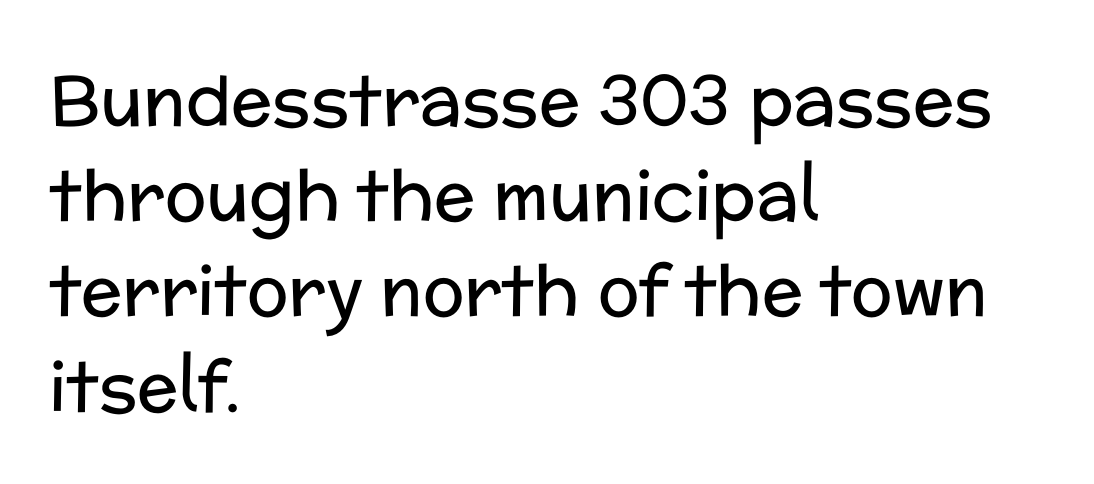
The image shows 69 px regular-weight sans-serif type, upright; set left-aligned, normal line spacing (1.38x), normal letter spacing, not underlined; low stroke contrast and a medium x-height.
